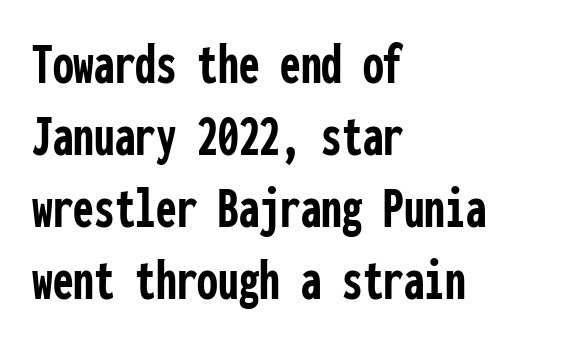
Posture: upright roman. Characters follow at the spacing the type designer built in. A typesetter would call this monospace, since all characters share one set width. The font is running at its bold setting.
